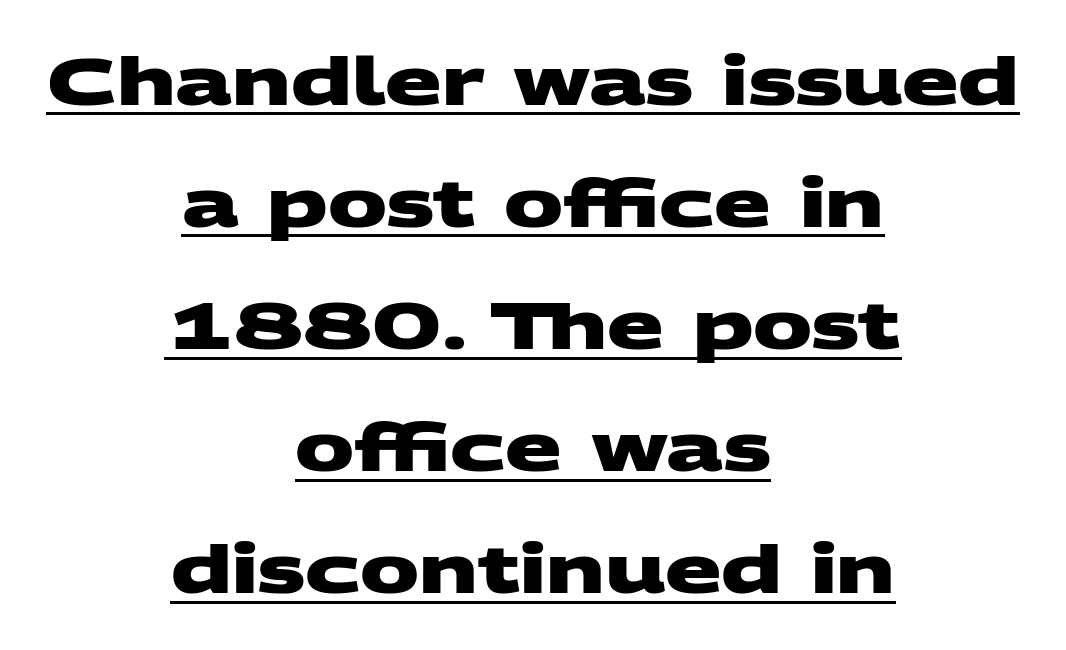
{"serif": "no", "bold": "yes", "weight": "heavy", "width": "wide", "stroke_contrast": "medium", "x_height": "large", "monospaced": "no", "underline": "yes", "align": "center", "line_spacing_ratio": 1.85, "letter_spacing": "normal", "letter_spacing_em": 0.0, "glyph_px": 66}
